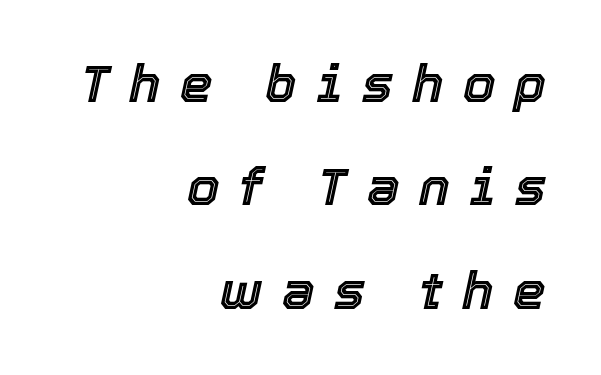
The image shows 52 px text type, italic (leaning right); set right-aligned, loose line spacing (1.99x), unusually wide letter spacing (+0.38 em), not underlined; a medium x-height.
